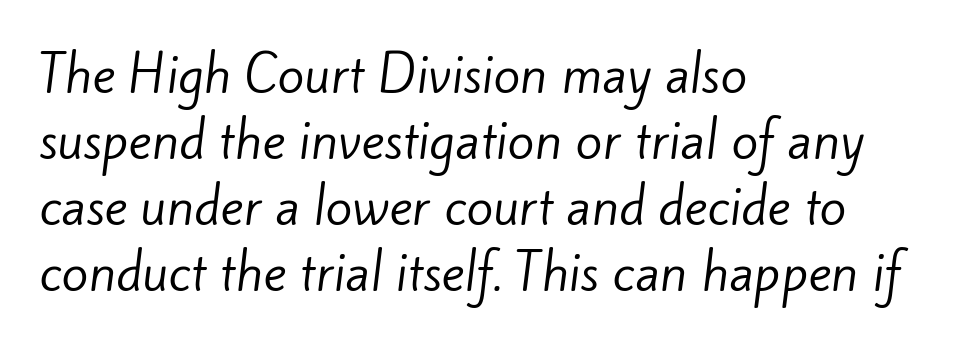
Baseline-to-baseline distance is the conventional proportion of letter height. Does extra space separate the letters? No, they use regular spacing. Font category for this specimen: sans-serif. Left-aligned paragraph, ragged on the right.
